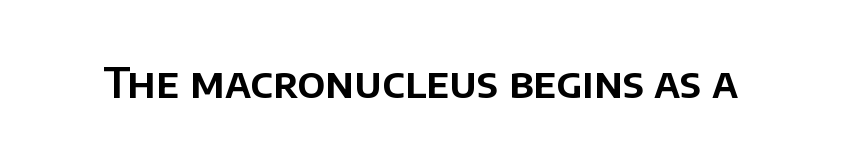
Q: Is the text italic (slanted)? A: No, it is upright.
Q: Is the typeface a serif or a sans-serif typeface? A: Sans-serif.
Q: Is the text underlined? A: No.
Q: Is the spacing between letters normal or unusually wide? A: Normal.
Q: Width (condensed, normal, or wide)? A: Normal.
Q: Stroke contrast? A: Low.
Q: x-height? A: Large.
Q: Monospaced? A: No.
